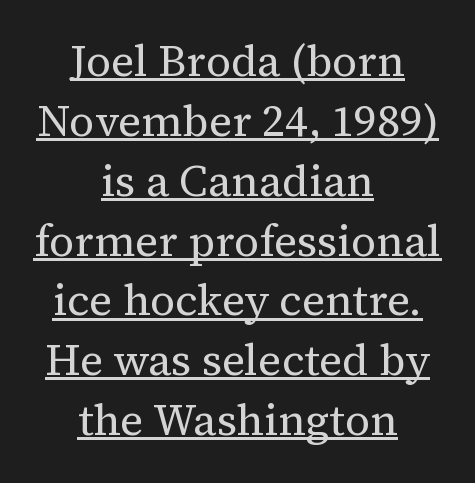
These glyphs show unthickened strokes, regular width or finer. The face used here is seriffed, in the tradition of book romans. Every stem runs plumb, perpendicular to the baseline. Varying glyph widths throughout — classic text-font behaviour.
